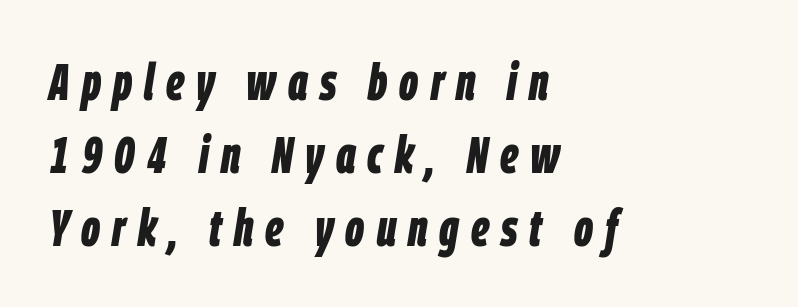
Q: Is the text bold? A: Yes.
Q: Is the text italic (slanted)? A: Yes, it leans right by about 9 degrees.
Q: Is the text underlined? A: No.
Q: How is the paragraph aligned? A: Left-aligned.
Q: Is the spacing between letters normal or unusually wide? A: Unusually wide.
Q: Is the spacing between lines tight, normal or loose? A: Normal.
Q: Width (condensed, normal, or wide)? A: Condensed.
Q: Stroke contrast? A: Low.
Q: x-height? A: Large.
Q: Monospaced? A: No.
